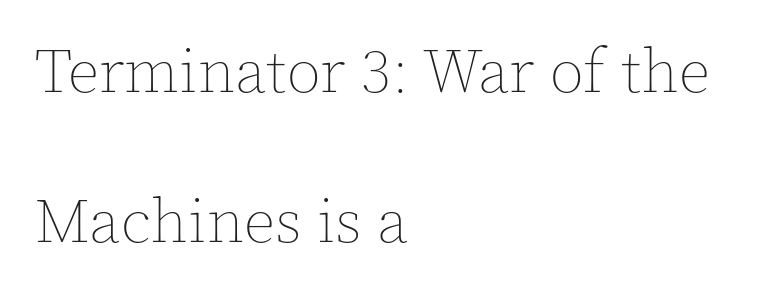
Q: Is the text bold? A: No.
Q: Is the text italic (slanted)? A: No, it is upright.
Q: Is the text underlined? A: No.
Q: How is the paragraph aligned? A: Left-aligned.
Q: Is the spacing between letters normal or unusually wide? A: Normal.
Q: Is the spacing between lines tight, normal or loose? A: Loose.
Q: Width (condensed, normal, or wide)? A: Normal.
Q: x-height? A: Medium.
Q: Monospaced? A: No.
